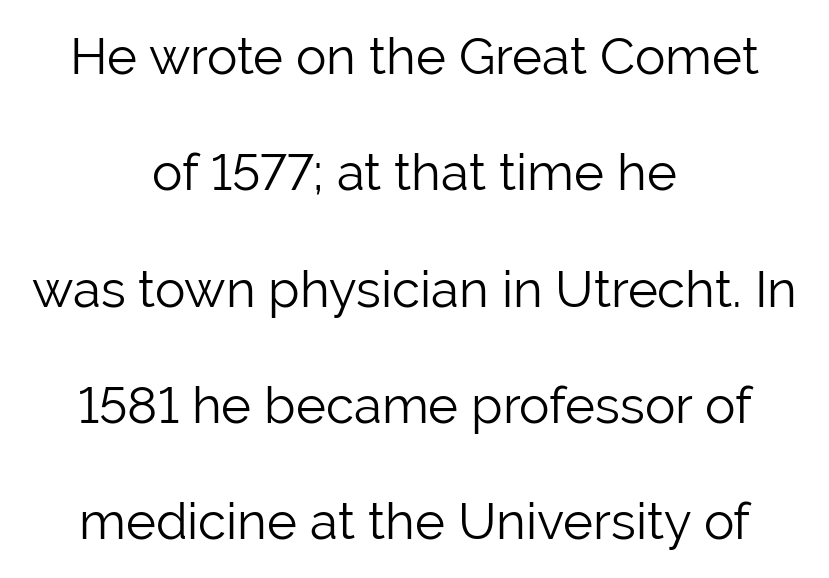
If you drew a line through each stem, it would be perfectly vertical. The paragraph shown floats in the horizontal middle. Descenders are the only things crossing below the line. The rendering uses a large line-height, opening up the rows. Here the designer chose a conventional face with non-uniform glyph widths.
